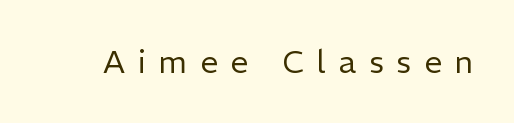
{"serif": "no", "italic": "no", "bold": "no", "weight": "regular", "width": "normal", "stroke_contrast": "low", "x_height": "medium", "monospaced": "no", "underline": "no", "letter_spacing": "wide", "letter_spacing_em": 0.4, "glyph_px": 32}
